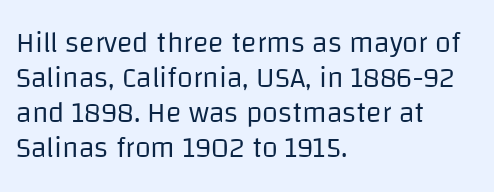
{"serif": "no", "italic": "no", "bold": "no", "weight": "regular", "width": "normal", "stroke_contrast": "low", "x_height": "large", "monospaced": "no", "underline": "no", "align": "left", "line_spacing_ratio": 1.21, "letter_spacing": "normal", "letter_spacing_em": 0.0, "glyph_px": 29}
